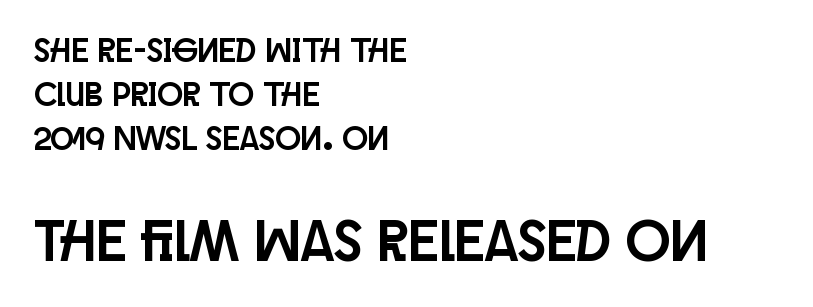
Q: Is the text italic (slanted)? A: No, it is upright.
Q: Is the typeface a serif or a sans-serif typeface? A: Sans-serif.
Q: Is the text underlined? A: No.
Q: How is the paragraph aligned? A: Left-aligned.
Q: Is the spacing between letters normal or unusually wide? A: Normal.
Q: Is the spacing between lines tight, normal or loose? A: Normal.
Q: Which block of text is set in a larger size, the first (top) or the second (bottom)? A: The second (bottom) one.
Q: Width (condensed, normal, or wide)? A: Condensed.
Q: Stroke contrast? A: Low.
Q: x-height? A: Large.
Q: Monospaced? A: No.
